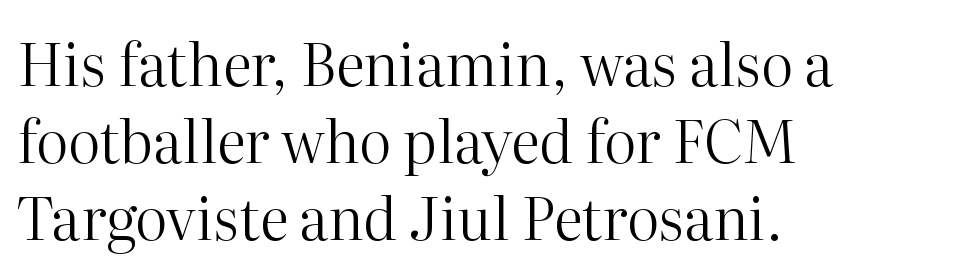
Q: Is the text bold? A: No.
Q: Is the text italic (slanted)? A: No, it is upright.
Q: Is the typeface a serif or a sans-serif typeface? A: Serif.
Q: Is the text underlined? A: No.
Q: How is the paragraph aligned? A: Left-aligned.
Q: Is the spacing between letters normal or unusually wide? A: Normal.
Q: Is the spacing between lines tight, normal or loose? A: Normal.
Q: Width (condensed, normal, or wide)? A: Normal.
Q: Stroke contrast? A: High.
Q: x-height? A: Medium.
Q: Monospaced? A: No.
